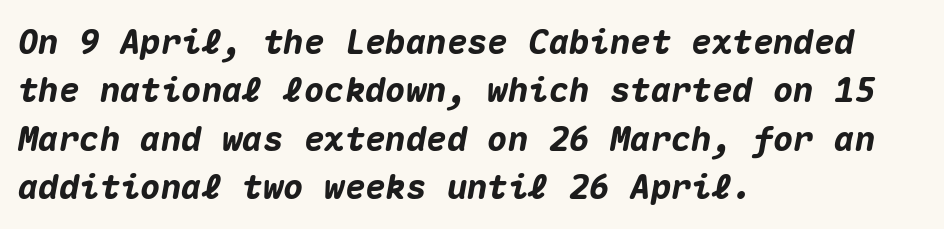
Q: Is the text bold? A: Yes.
Q: Is the text italic (slanted)? A: Yes, it leans right by about 10 degrees.
Q: Is the text underlined? A: No.
Q: How is the paragraph aligned? A: Left-aligned.
Q: Is the spacing between letters normal or unusually wide? A: Normal.
Q: Is the spacing between lines tight, normal or loose? A: Normal.
Q: Width (condensed, normal, or wide)? A: Normal.
Q: Stroke contrast? A: Medium.
Q: x-height? A: Medium.
Q: Monospaced? A: Yes.
